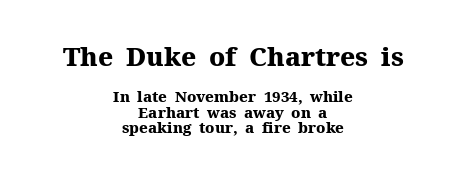
Descenders are the only things crossing below the line. Unlike italic type, these characters show no tilt at all. Tracking value appears to be zero — textbook default spacing. Its strokes are broad and dark, the hallmark of bold type.
